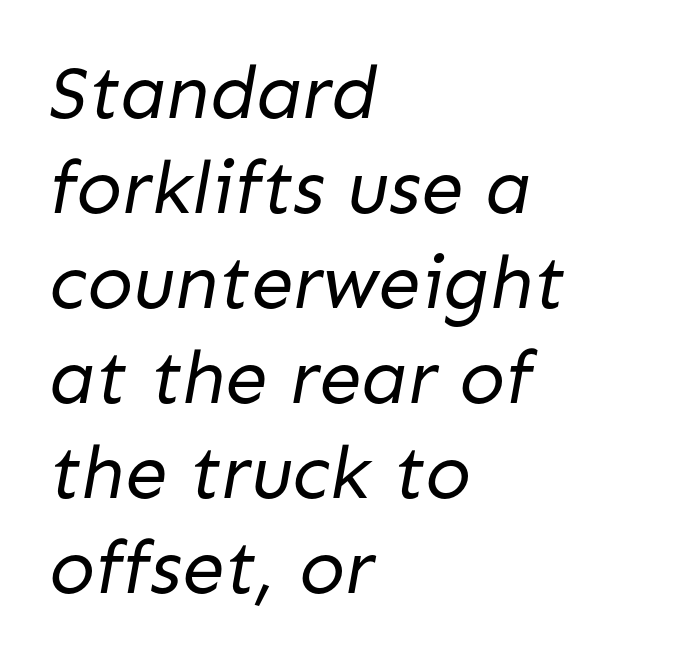
Typeset ragged right — the left edge is the straight one. No word sits above an underline. Is this a heavy cut? Hardly; it is regular or lighter. This sample keeps an unexceptional amount of space between lines.
